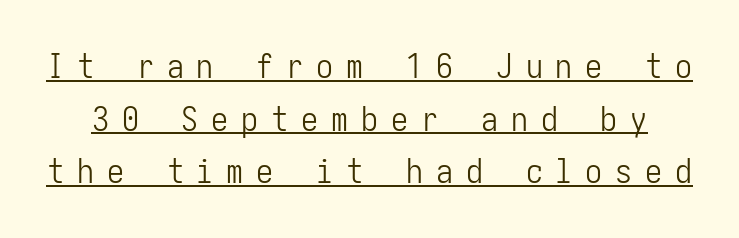
The image shows 34 px light, condensed sans-serif type, upright; set normal line spacing (1.55x), unusually wide letter spacing (+0.38 em), underlined; low stroke contrast and a medium x-height.
